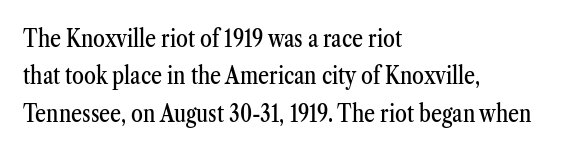
{"italic": "no", "underline": "no", "align": "left", "line_spacing": "normal", "line_spacing_ratio": 1.56, "letter_spacing": "normal", "letter_spacing_em": 0.0, "glyph_px": 24}
